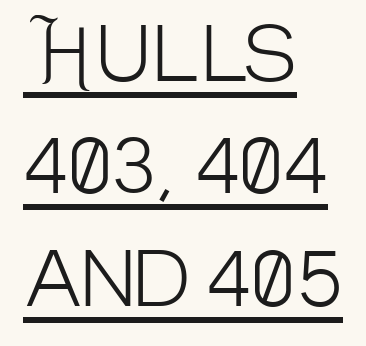
{"serif": "no", "italic": "no", "bold": "no", "weight": "light", "width": "condensed", "stroke_contrast": "low", "x_height": "large", "monospaced": "no", "underline": "yes", "align": "left", "line_spacing": "normal", "line_spacing_ratio": 1.52, "letter_spacing": "normal", "letter_spacing_em": 0.0, "glyph_px": 74}
